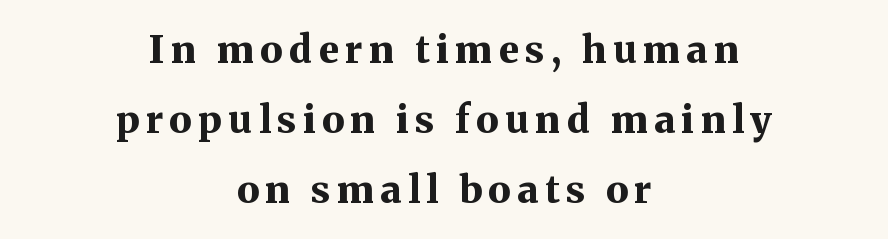
{"serif": "yes", "italic": "no", "bold": "yes", "weight": "bold", "width": "normal", "stroke_contrast": "medium", "x_height": "medium", "monospaced": "no", "underline": "no", "align": "center", "line_spacing_ratio": 1.84, "glyph_px": 38}
